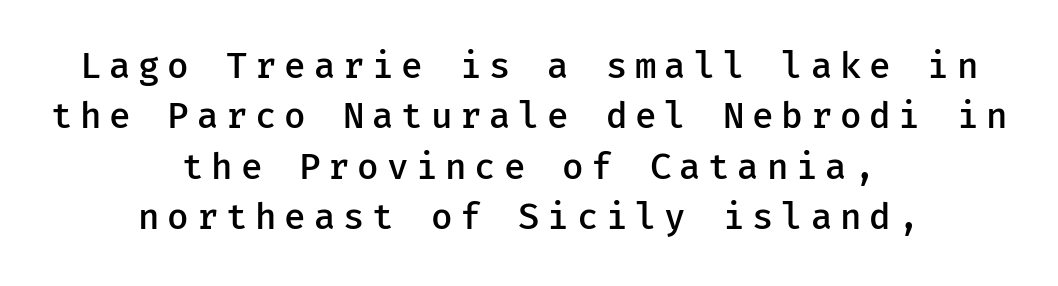
The image shows 35 px semibold sans-serif type, upright; set centered, normal line spacing (1.44x), unusually wide letter spacing (+0.22 em), not underlined; low stroke contrast and a medium x-height.
